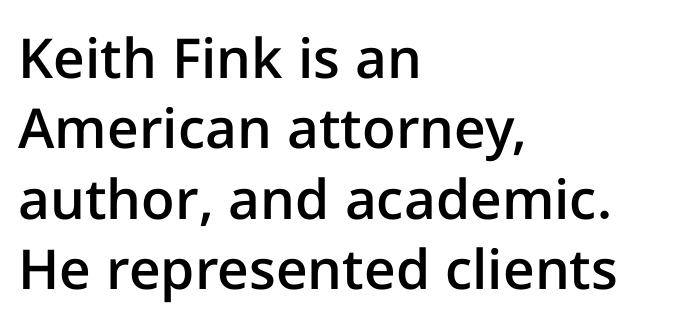
The image shows 55 px semibold sans-serif type, upright; set left-aligned, normal line spacing (1.28x), normal letter spacing, not underlined; low stroke contrast and a medium x-height.
